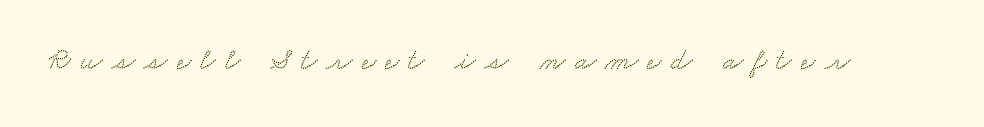
{"serif": "yes", "width": "wide", "stroke_contrast": "low", "x_height": "small", "monospaced": "no", "underline": "no", "letter_spacing": "wide", "letter_spacing_em": 0.32, "glyph_px": 30}
